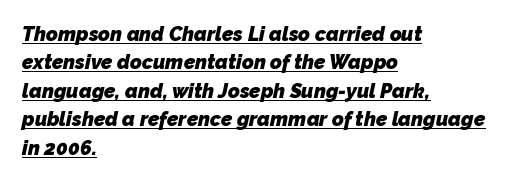
The image shows 20 px bold type; set left-aligned, normal line spacing (1.42x), normal letter spacing, underlined.
